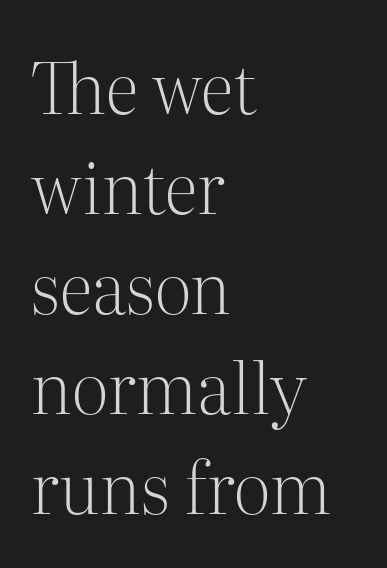
{"serif": "yes", "italic": "no", "bold": "no", "weight": "light", "width": "normal", "stroke_contrast": "medium", "x_height": "medium", "monospaced": "no", "underline": "no", "align": "left", "line_spacing": "normal", "line_spacing_ratio": 1.43, "letter_spacing": "normal", "letter_spacing_em": 0.0, "glyph_px": 70}
